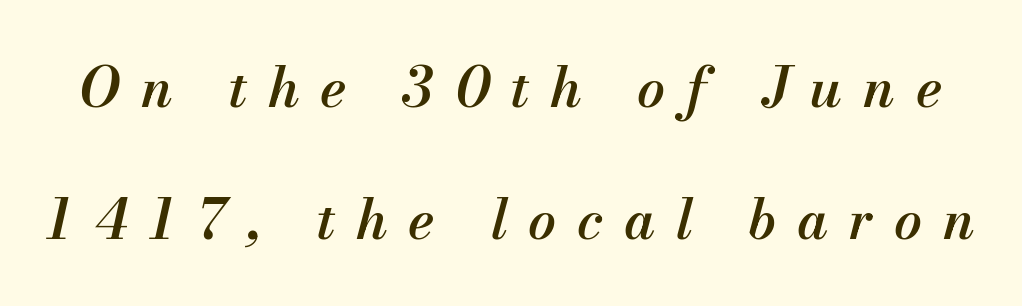
Q: Is the text bold? A: Semi-bold.
Q: Is the text italic (slanted)? A: Yes, it leans right by about 13 degrees.
Q: Is the text underlined? A: No.
Q: Is the spacing between letters normal or unusually wide? A: Unusually wide.
Q: Is the spacing between lines tight, normal or loose? A: Loose.
Q: Width (condensed, normal, or wide)? A: Normal.
Q: Stroke contrast? A: Medium.
Q: x-height? A: Small.
Q: Monospaced? A: No.
